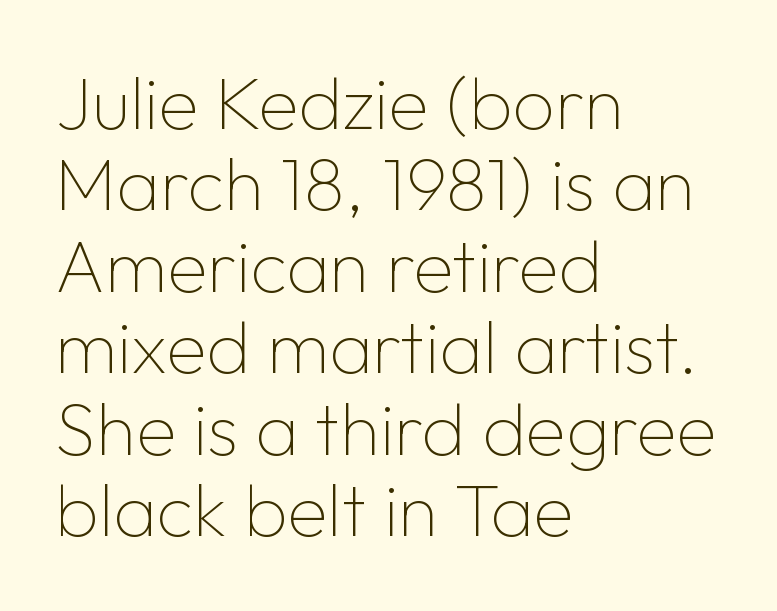
In terms of posture, this sample is upright. The face used here is proportionally spaced, like ordinary book or web type. Layout note: lines flush left. Standard letterfit; no display-style spreading of the glyphs. Compared with typical paragraphs, the rows here are closer together.
